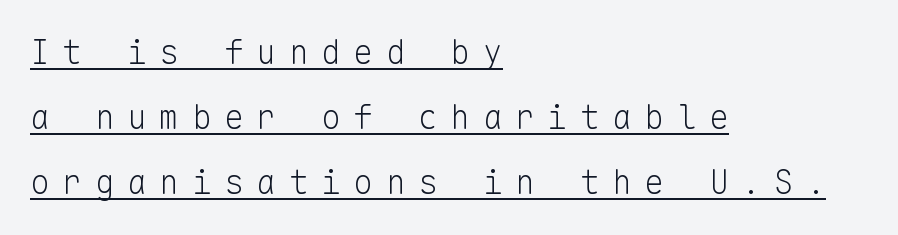
The image shows 33 px light sans-serif type, upright, monospaced; set left-aligned, loose line spacing (1.97x), unusually wide letter spacing (+0.38 em), underlined; low stroke contrast and a medium x-height.
